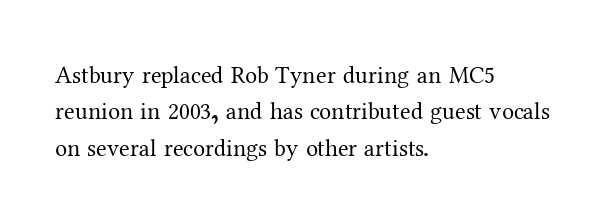
The foot of each line stays bare and open. These lines stack with their left ends in a neat column. Italic: no, the glyphs are upright roman. These lines sit exactly where default settings would place them.
